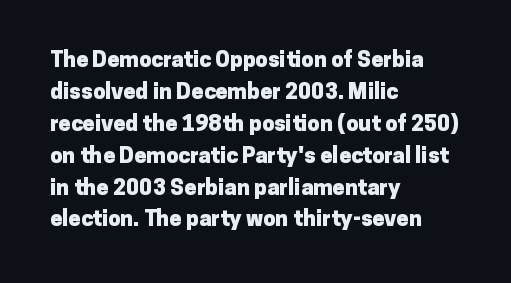
{"italic": "no", "bold": "yes", "underline": "no", "align": "left", "line_spacing": "normal", "line_spacing_ratio": 1.45, "letter_spacing": "normal", "letter_spacing_em": 0.0, "glyph_px": 22}
